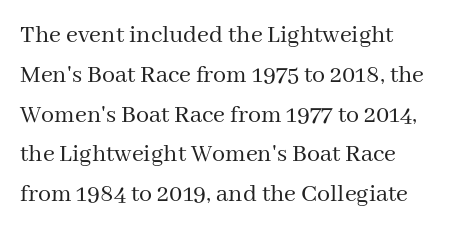
The image shows 26 px text type, upright; set left-aligned, normal line spacing (1.53x), normal letter spacing, not underlined.
